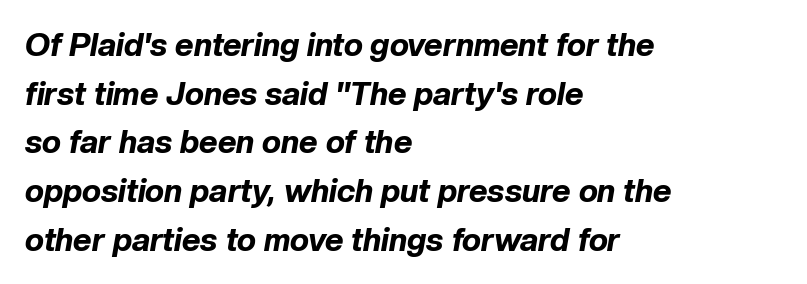
{"italic": "yes", "lean": "right", "slant_degrees": 10, "bold": "yes", "weight": "bold", "width": "normal", "stroke_contrast": "low", "x_height": "medium", "monospaced": "no", "underline": "no", "align": "left", "line_spacing": "normal", "line_spacing_ratio": 1.52, "letter_spacing": "normal", "letter_spacing_em": 0.0, "glyph_px": 32}
